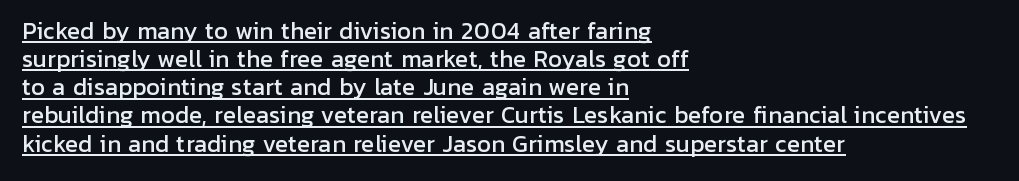
The image shows 22 px text type, upright; set left-aligned, normal line spacing (1.28x), normal letter spacing, underlined.
